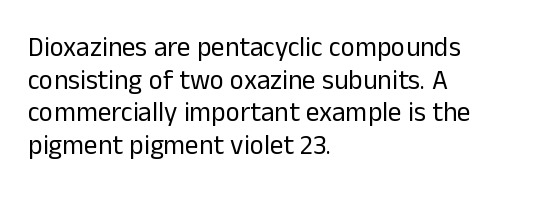
{"italic": "no", "bold": "no", "underline": "no", "align": "left", "line_spacing_ratio": 1.21, "letter_spacing": "normal", "letter_spacing_em": 0.0, "glyph_px": 27}
